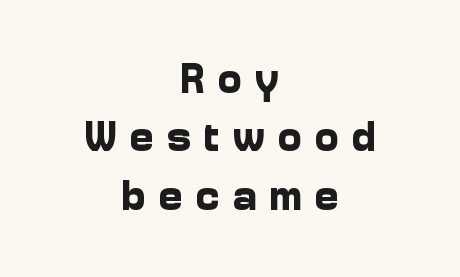
Q: Is the text bold? A: Yes.
Q: Is the text italic (slanted)? A: No, it is upright.
Q: Is the typeface a serif or a sans-serif typeface? A: Sans-serif.
Q: Is the text underlined? A: No.
Q: How is the paragraph aligned? A: Centered.
Q: Is the spacing between letters normal or unusually wide? A: Unusually wide.
Q: Is the spacing between lines tight, normal or loose? A: Normal.
Q: Width (condensed, normal, or wide)? A: Normal.
Q: Stroke contrast? A: Low.
Q: x-height? A: Medium.
Q: Monospaced? A: No.
